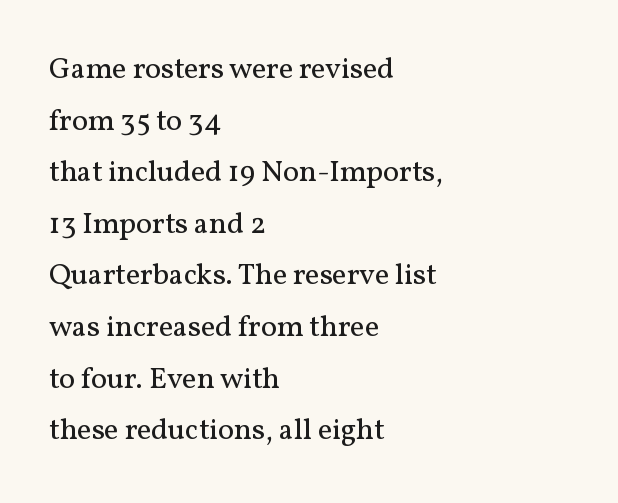
Do the characters align in a grid? No, the font is proportional. Ink coverage per letter is moderate at most. Left-aligned paragraph, ragged on the right. This sample uses plain, unmodified letter spacing.
